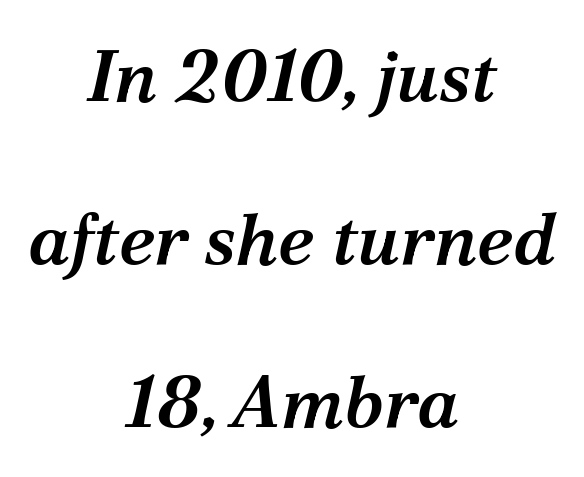
The image shows 73 px semibold serif type, italic (leaning right); set centered, loose line spacing (2.23x), normal letter spacing, not underlined; medium stroke contrast and a medium x-height.
